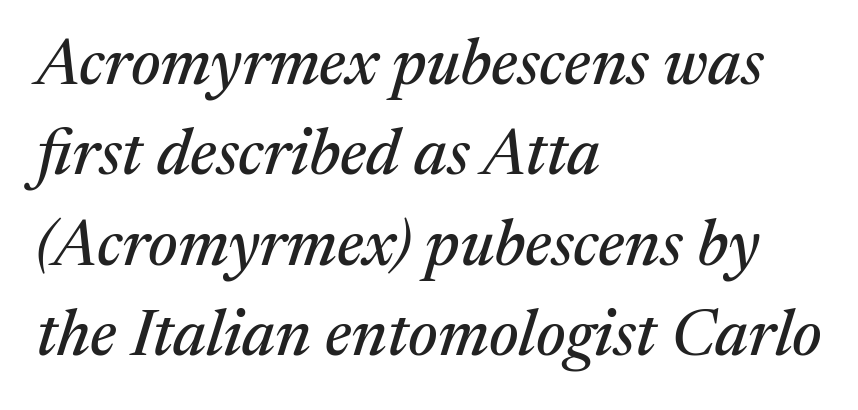
The typeface chosen for these lines features serifs. Descenders are the only things crossing below the line. Looks like regular typesetting: each glyph gets only the width it needs. Rows of type keep a routine distance in the vertical direction. Casual observation: everything's shoved over to the left.
